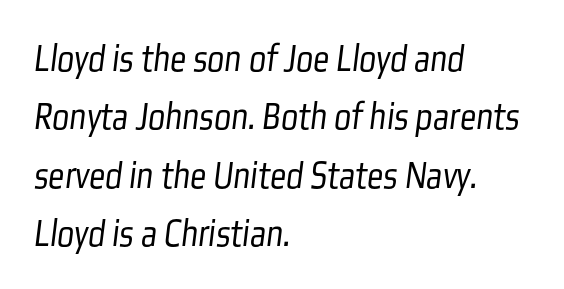
Only glyphs here, with clear space below each row. Weight class: somewhere from thin through regular. A classic flush-left, rag-right setting is used for this passage. The rendering uses natural spacing where letterforms have individual widths.
